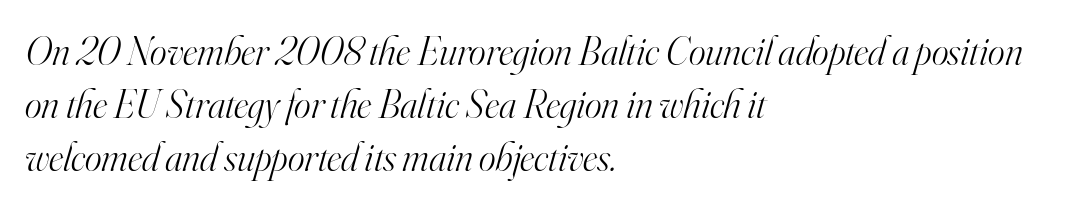
Alignment: flush left. The rendering uses a moderate line-height, typical for paragraphs. A light-to-regular cut is what we see here. The passage shown has conventional tracking throughout. The passage shown is typed in a proportional face where columns would drift. Yep, those are serifs on the letters.
